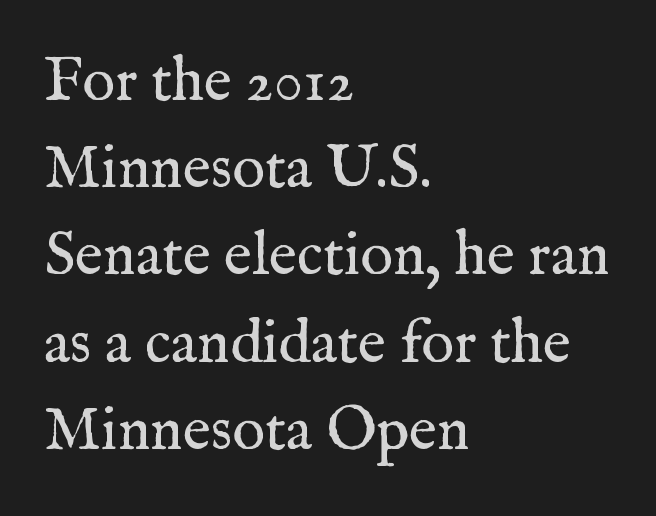
Q: Is the text bold? A: No.
Q: Is the text italic (slanted)? A: No, it is upright.
Q: Is the typeface a serif or a sans-serif typeface? A: Serif.
Q: Is the text underlined? A: No.
Q: How is the paragraph aligned? A: Left-aligned.
Q: Is the spacing between letters normal or unusually wide? A: Normal.
Q: Is the spacing between lines tight, normal or loose? A: Normal.
Q: Width (condensed, normal, or wide)? A: Normal.
Q: Stroke contrast? A: Medium.
Q: x-height? A: Medium.
Q: Monospaced? A: No.
